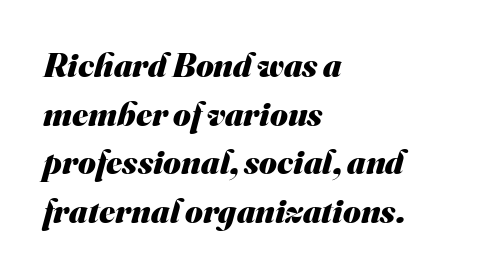
In terms of letterspacing, this is plain default setting. Note the varied advance widths — an 'i' is clearly narrower than an 'm'. Normally led — the rows are evenly, conventionally spaced. This sample is left-justified, so line endings fall wherever the words run out.
